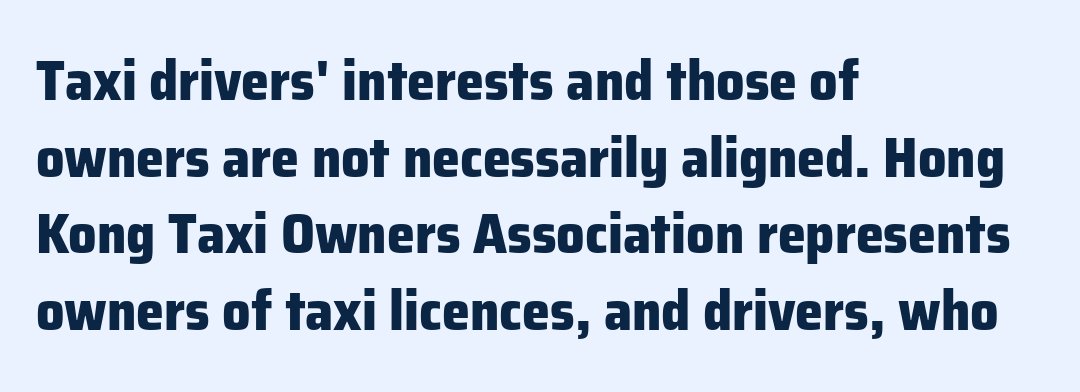
{"serif": "no", "italic": "no", "bold": "yes", "weight": "heavy", "width": "normal", "stroke_contrast": "low", "x_height": "medium", "monospaced": "no", "underline": "no", "align": "left", "line_spacing": "normal", "line_spacing_ratio": 1.37, "letter_spacing": "normal", "letter_spacing_em": 0.0, "glyph_px": 56}
